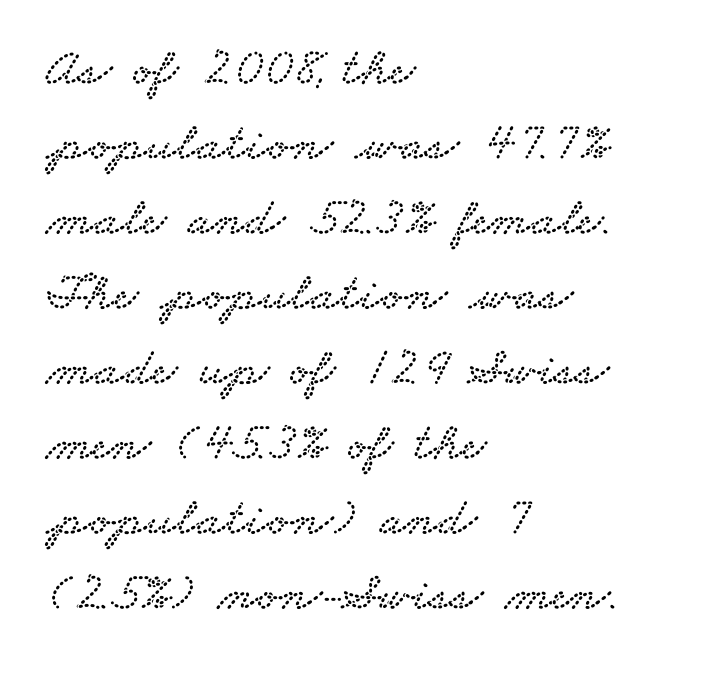
The image shows 54 px wide serif type; set left-aligned, normal line spacing (1.39x), normal letter spacing, not underlined; low stroke contrast and a small x-height.
